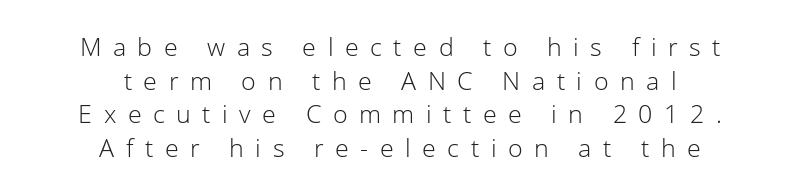
The image shows 25 px text type, upright; set centered, normal line spacing (1.35x), unusually wide letter spacing (+0.46 em), not underlined.
